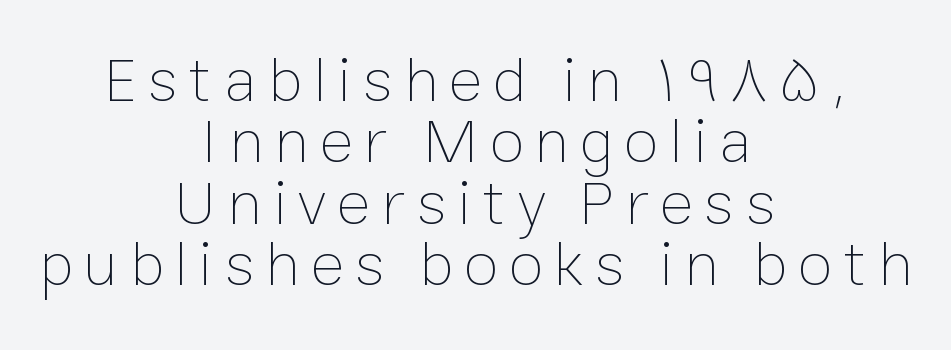
In CSS terms this would be text-align: center. The lines are packed closely together with very little leading. Heaviness? Minimal to ordinary, like unemphasized prose. Italic: no, the glyphs are upright roman.
